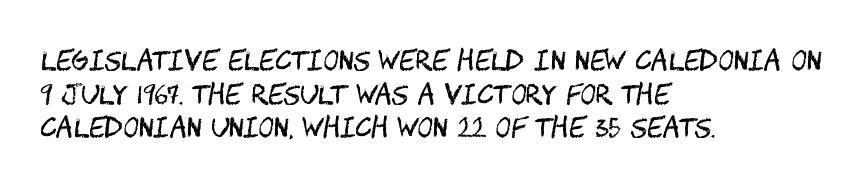
Interline gaps are of average width in this sample. In terms of posture, this sample is upright. Teacher's note: observe the even left margin — that is flush-left alignment. The cut favours lightness, reaching ordinary text weight at its darkest.
